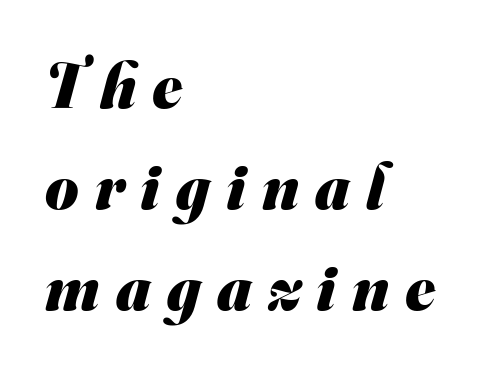
{"serif": "no", "bold": "yes", "weight": "heavy", "width": "normal", "stroke_contrast": "medium", "x_height": "small", "monospaced": "no", "underline": "no", "align": "left", "line_spacing": "normal", "line_spacing_ratio": 1.58, "letter_spacing": "wide", "letter_spacing_em": 0.25, "glyph_px": 64}
